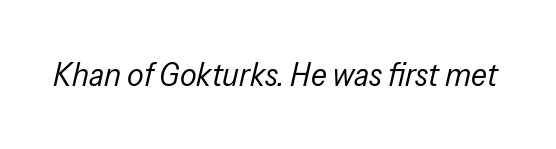
Q: Is the text bold? A: No.
Q: Is the text italic (slanted)? A: Yes, it leans right by about 13 degrees.
Q: Is the text underlined? A: No.
Q: Is the spacing between letters normal or unusually wide? A: Normal.
Q: Width (condensed, normal, or wide)? A: Condensed.
Q: Stroke contrast? A: Low.
Q: x-height? A: Medium.
Q: Monospaced? A: No.
